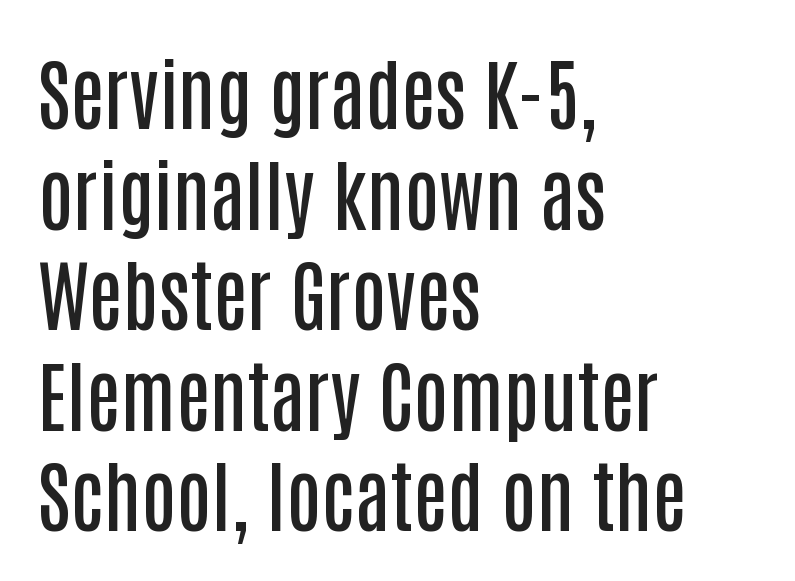
Q: Is the text bold? A: Semi-bold.
Q: Is the text italic (slanted)? A: No, it is upright.
Q: Is the typeface a serif or a sans-serif typeface? A: Sans-serif.
Q: Is the text underlined? A: No.
Q: How is the paragraph aligned? A: Left-aligned.
Q: Is the spacing between letters normal or unusually wide? A: Normal.
Q: Is the spacing between lines tight, normal or loose? A: Normal.
Q: Width (condensed, normal, or wide)? A: Condensed.
Q: Stroke contrast? A: Low.
Q: x-height? A: Large.
Q: Monospaced? A: No.
